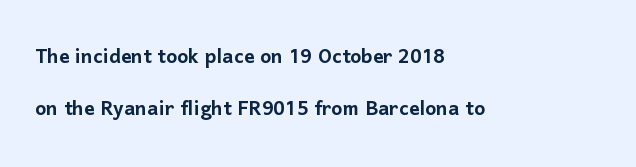
{"italic": "no", "underline": "no", "align": "left", "line_spacing": "loose", "line_spacing_ratio": 2.0, "letter_spacing": "normal", "letter_spacing_em": 0.0, "glyph_px": 26}
